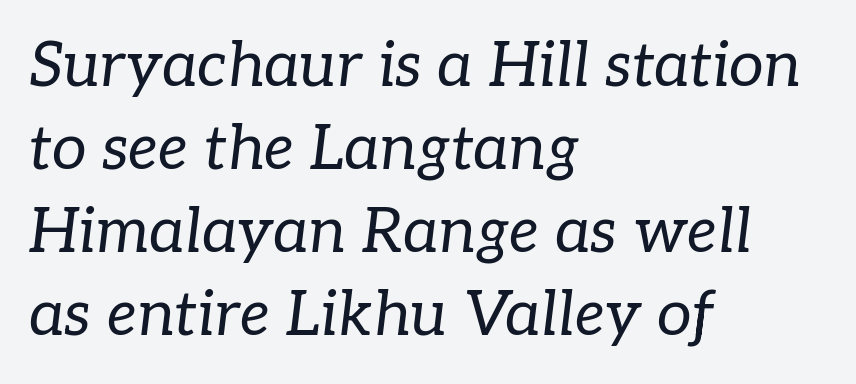
{"serif": "yes", "italic": "yes", "lean": "right", "slant_degrees": 7, "bold": "no", "weight": "regular", "width": "normal", "stroke_contrast": "low", "x_height": "medium", "monospaced": "no", "underline": "no", "align": "left", "line_spacing": "normal", "line_spacing_ratio": 1.34, "letter_spacing": "normal", "letter_spacing_em": 0.0, "glyph_px": 62}
